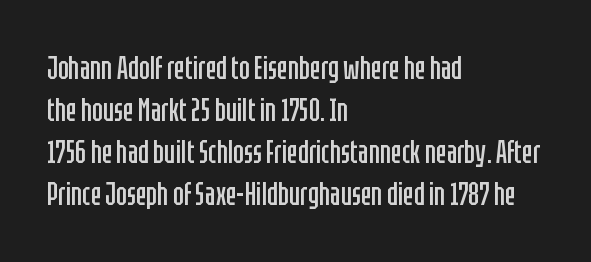
{"serif": "no", "italic": "no", "bold": "no", "weight": "regular", "width": "condensed", "stroke_contrast": "low", "x_height": "large", "monospaced": "no", "underline": "no", "align": "left", "line_spacing": "normal", "line_spacing_ratio": 1.31, "letter_spacing": "normal", "letter_spacing_em": 0.0, "glyph_px": 32}
